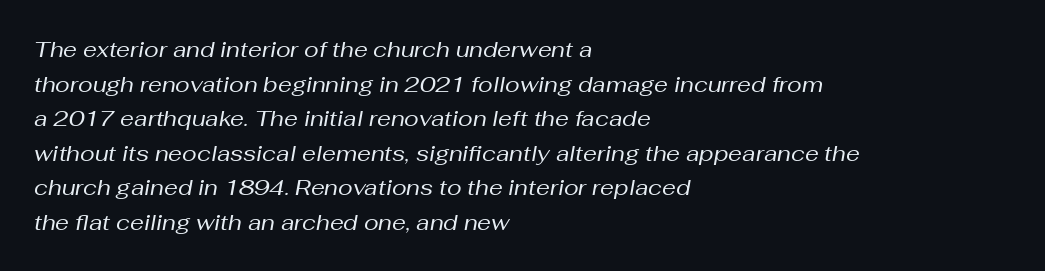
The image shows 22 px text type, italic (leaning right); set left-aligned, normal line spacing (1.57x), normal letter spacing, not underlined.
